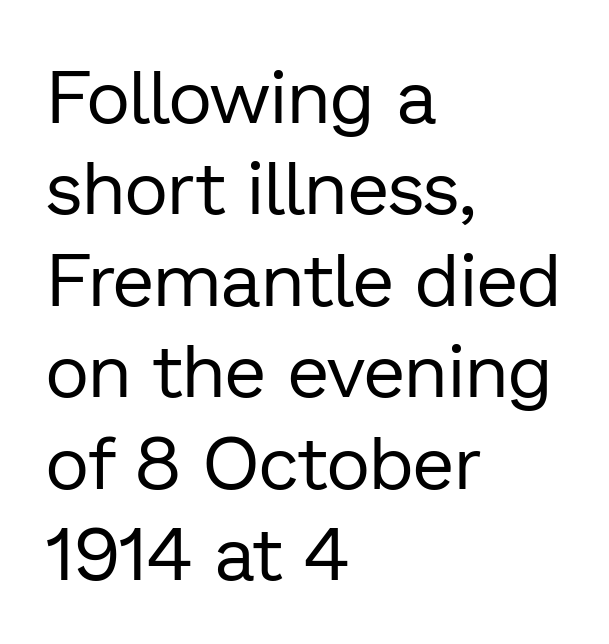
The image shows 75 px regular-weight sans-serif type, upright; set left-aligned, line spacing 1.22x, normal letter spacing, not underlined; low stroke contrast and a medium x-height.
